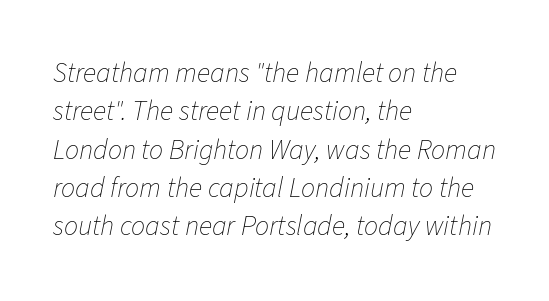
{"italic": "yes", "lean": "right", "slant_degrees": 11, "bold": "no", "weight": "thin", "width": "normal", "stroke_contrast": "low", "x_height": "medium", "monospaced": "no", "underline": "no", "align": "left", "line_spacing": "normal", "line_spacing_ratio": 1.37, "letter_spacing": "normal", "letter_spacing_em": 0.0, "glyph_px": 28}
